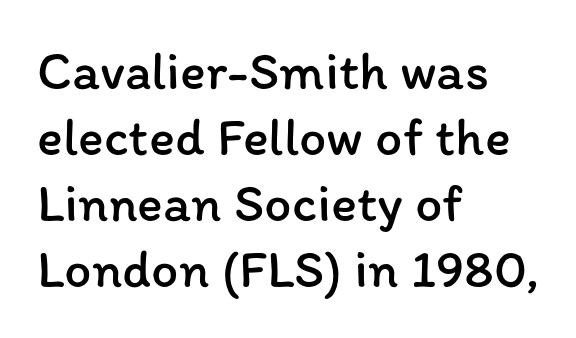
Q: Is the text bold? A: No.
Q: Is the text italic (slanted)? A: No, it is upright.
Q: Is the text underlined? A: No.
Q: How is the paragraph aligned? A: Left-aligned.
Q: Is the spacing between letters normal or unusually wide? A: Normal.
Q: Width (condensed, normal, or wide)? A: Normal.
Q: Stroke contrast? A: Low.
Q: x-height? A: Medium.
Q: Monospaced? A: No.
